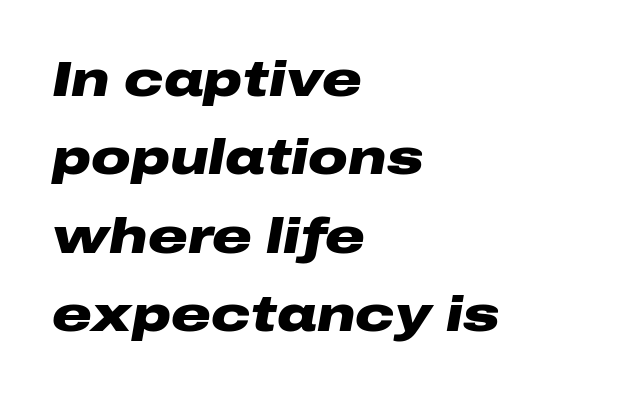
{"italic": "yes", "lean": "right", "slant_degrees": 10, "bold": "yes", "weight": "heavy", "width": "wide", "stroke_contrast": "low", "x_height": "medium", "monospaced": "no", "underline": "no", "align": "left", "line_spacing": "normal", "line_spacing_ratio": 1.6, "letter_spacing": "normal", "letter_spacing_em": 0.0, "glyph_px": 49}
